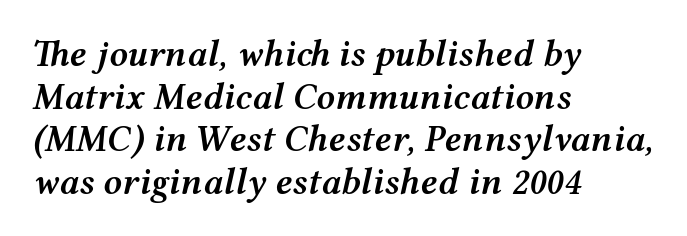
{"italic": "yes", "lean": "right", "slant_degrees": 12, "bold": "semi", "weight": "semibold", "width": "wide", "stroke_contrast": "medium", "x_height": "medium", "monospaced": "no", "underline": "no", "align": "left", "line_spacing": "tight", "line_spacing_ratio": 1.15, "letter_spacing": "normal", "letter_spacing_em": 0.0, "glyph_px": 37}
